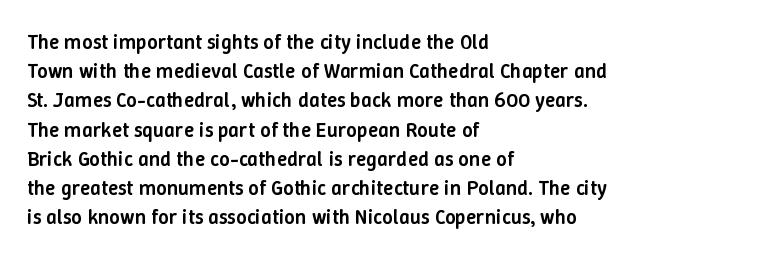
{"italic": "no", "bold": "semi", "underline": "no", "align": "left", "line_spacing": "normal", "line_spacing_ratio": 1.39, "letter_spacing": "normal", "letter_spacing_em": 0.0, "glyph_px": 21}
